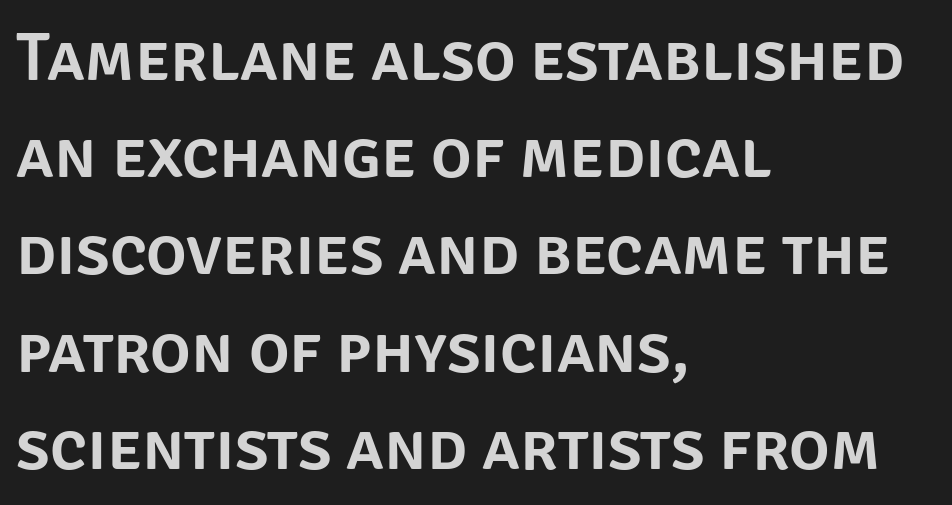
{"serif": "no", "italic": "no", "width": "normal", "stroke_contrast": "low", "x_height": "large", "monospaced": "no", "underline": "no", "align": "left", "line_spacing": "normal", "line_spacing_ratio": 1.43, "letter_spacing": "normal", "letter_spacing_em": 0.0, "glyph_px": 68}
